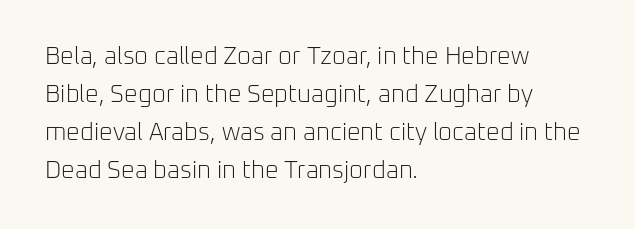
{"italic": "no", "bold": "no", "underline": "no", "align": "left", "line_spacing": "normal", "line_spacing_ratio": 1.58, "letter_spacing": "normal", "letter_spacing_em": 0.0, "glyph_px": 24}
